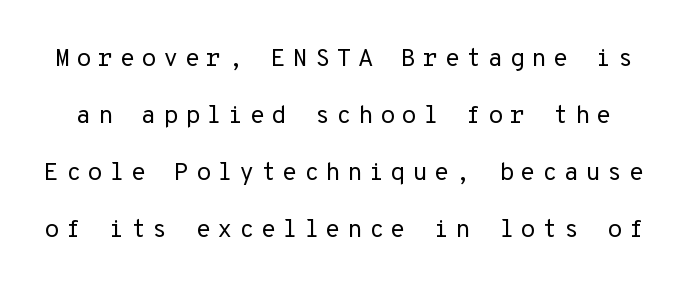
{"italic": "no", "bold": "no", "underline": "no", "line_spacing": "loose", "line_spacing_ratio": 2.28, "letter_spacing": "wide", "letter_spacing_em": 0.25, "glyph_px": 25}
